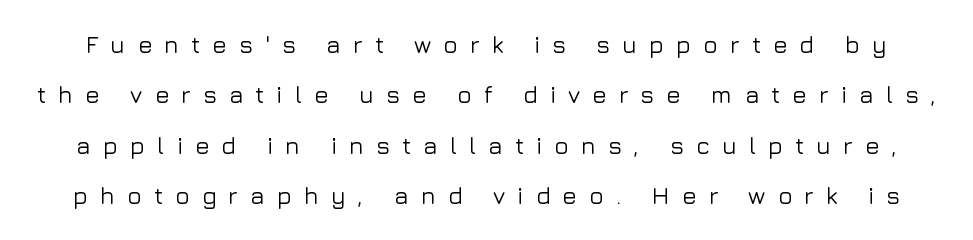
Does extra space separate the letters? Yes, quite a lot of it. The foot of each line stays bare and open. Every character sits straight up, as roman type does. Whoever set this chose breathing room over compactness in the vertical rhythm.
